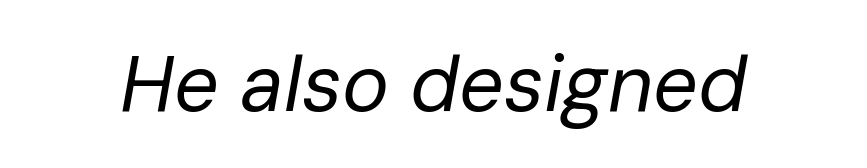
The image shows 79 px regular-weight type, italic (leaning right); set normal letter spacing, not underlined; low stroke contrast and a medium x-height.
